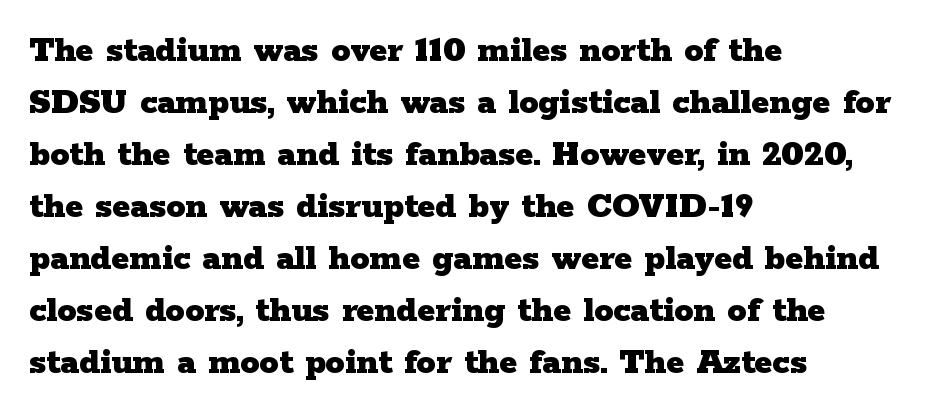
The image shows 38 px heavy, wide serif type, upright; set left-aligned, normal line spacing (1.37x), normal letter spacing, not underlined; low stroke contrast and a medium x-height.
